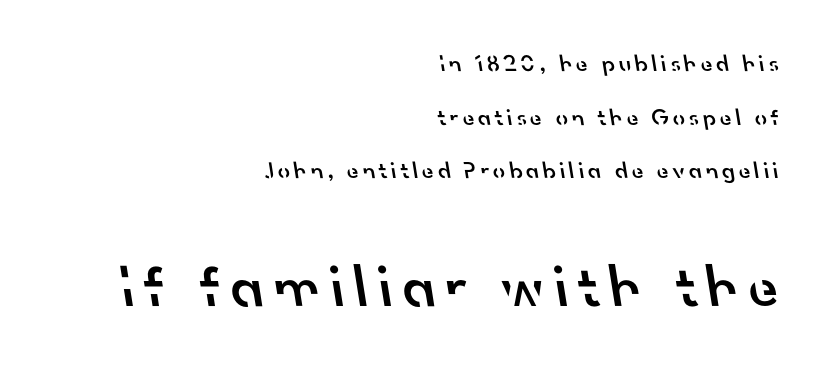
The ragged edge is on the left, which tells us the setting is flush right. Grotesque or geometric, the face here clearly has no serifs. The strip under each line holds only bare page. The passage shown stacks its lines with a broad gap. Is this a fixed-width face? No — the glyphs have proportional, varying widths. The later block is typeset at a bigger size than the earlier block.
